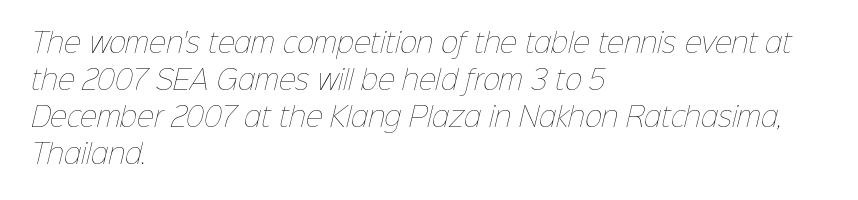
Q: Is the text bold? A: No.
Q: Is the text underlined? A: No.
Q: How is the paragraph aligned? A: Left-aligned.
Q: Is the spacing between letters normal or unusually wide? A: Normal.
Q: Is the spacing between lines tight, normal or loose? A: Normal.
